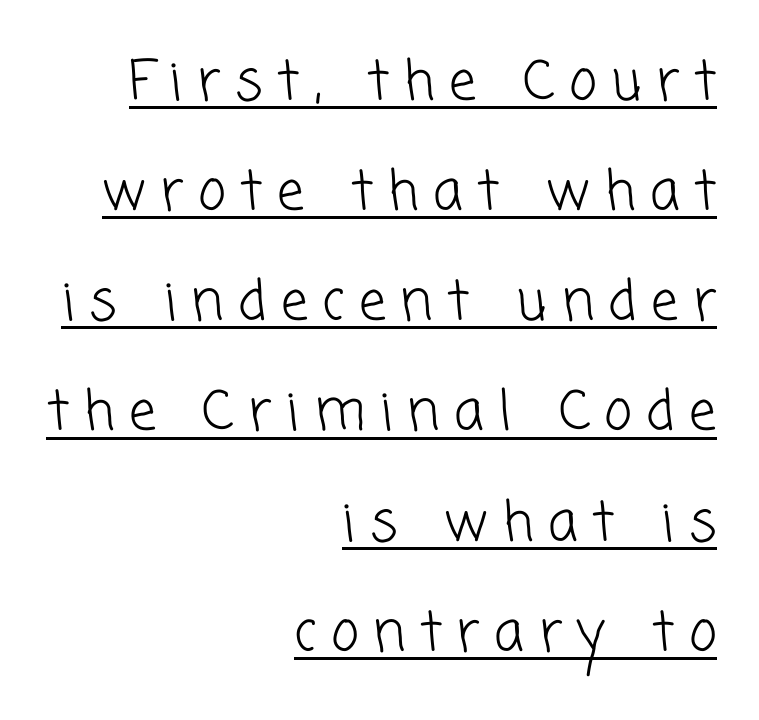
Q: Is the text bold? A: No.
Q: Is the typeface a serif or a sans-serif typeface? A: Sans-serif.
Q: Is the text underlined? A: Yes.
Q: How is the paragraph aligned? A: Right-aligned.
Q: Is the spacing between letters normal or unusually wide? A: Unusually wide.
Q: Is the spacing between lines tight, normal or loose? A: Loose.
Q: Width (condensed, normal, or wide)? A: Normal.
Q: Stroke contrast? A: Low.
Q: x-height? A: Medium.
Q: Monospaced? A: No.
